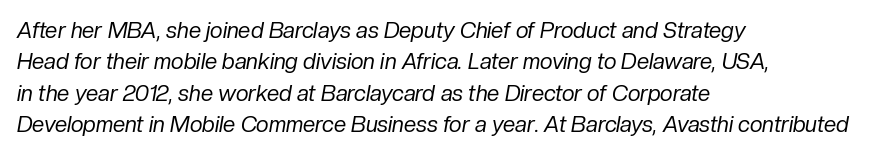
Regular leading. Here the glyphs are tracked normally, forming tight word shapes. Vertical stems look standard width or narrower in stroke. No word sits above an underline. The passage is arranged the way most books set body copy — flush left. The typography opts for an oblique posture over an upright one.
